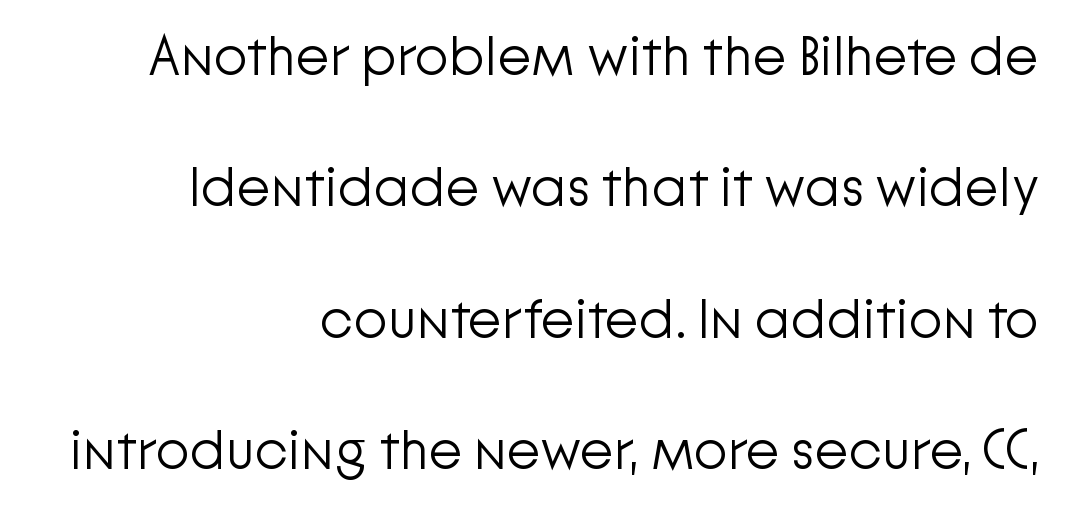
The text was rendered using a sans face with plain stroke endings. A great deal of white space separates one row of letters from the next. On a weight scale, this lands at 450 or below. Underline: absent. The face used here is proportionally spaced, like ordinary book or web type. Do the letters lean? They stand straight.
